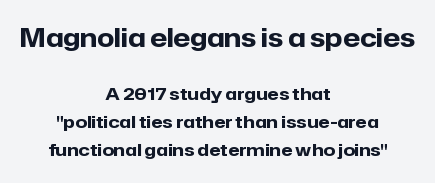
Q: Is the text bold? A: Yes.
Q: Is the text italic (slanted)? A: No, it is upright.
Q: Is the text underlined? A: No.
Q: How is the paragraph aligned? A: Centered.
Q: Is the spacing between letters normal or unusually wide? A: Normal.
Q: Is the spacing between lines tight, normal or loose? A: Normal.
Q: Which block of text is set in a larger size, the first (top) or the second (bottom)? A: The first (top) one.
